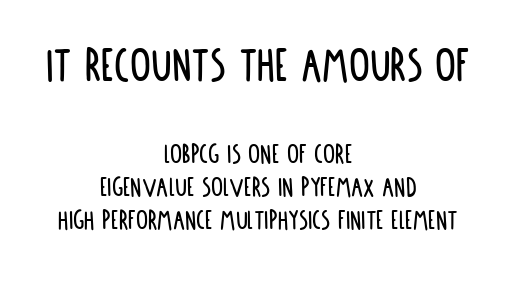
Q: Is the text italic (slanted)? A: No, it is upright.
Q: Is the typeface a serif or a sans-serif typeface? A: Sans-serif.
Q: Is the text underlined? A: No.
Q: How is the paragraph aligned? A: Centered.
Q: Is the spacing between letters normal or unusually wide? A: Normal.
Q: Is the spacing between lines tight, normal or loose? A: Tight.
Q: Which block of text is set in a larger size, the first (top) or the second (bottom)? A: The first (top) one.
Q: Width (condensed, normal, or wide)? A: Condensed.
Q: Stroke contrast? A: Low.
Q: x-height? A: Large.
Q: Monospaced? A: No.
